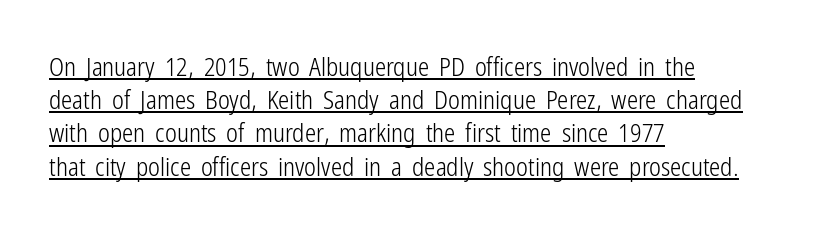
The image shows 25 px text type, upright; set left-aligned, normal line spacing (1.33x), normal letter spacing, underlined.
